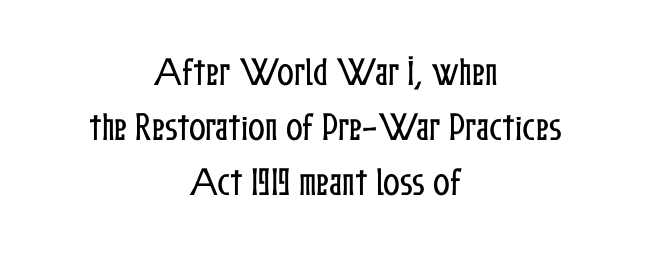
The image shows 31 px condensed type, upright; set centered, line spacing 1.77x, normal letter spacing, not underlined; low stroke contrast and a medium x-height.
